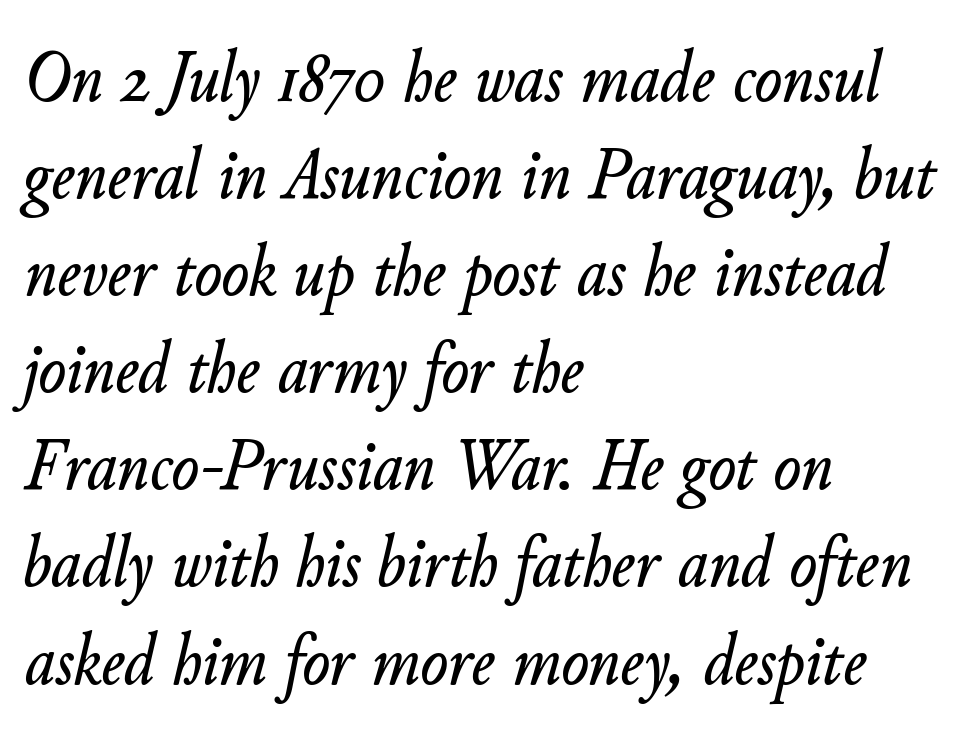
Q: Is the text italic (slanted)? A: Yes, it leans right by about 11 degrees.
Q: Is the text underlined? A: No.
Q: How is the paragraph aligned? A: Left-aligned.
Q: Is the spacing between letters normal or unusually wide? A: Normal.
Q: Is the spacing between lines tight, normal or loose? A: Normal.
Q: Width (condensed, normal, or wide)? A: Normal.
Q: Stroke contrast? A: Low.
Q: x-height? A: Small.
Q: Monospaced? A: No.
